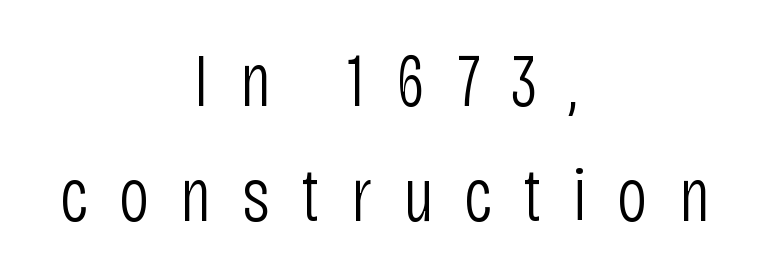
{"serif": "no", "italic": "no", "bold": "no", "weight": "light", "width": "condensed", "stroke_contrast": "low", "x_height": "large", "monospaced": "no", "underline": "no", "align": "center", "line_spacing": "normal", "line_spacing_ratio": 1.54, "letter_spacing": "wide", "letter_spacing_em": 0.41, "glyph_px": 75}
